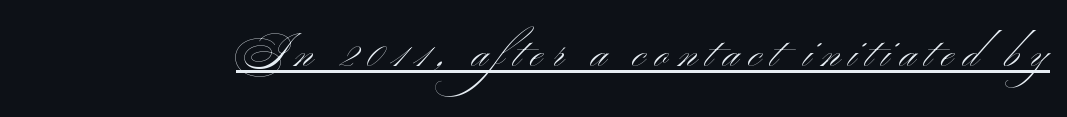
{"serif": "no", "bold": "no", "weight": "light", "width": "wide", "stroke_contrast": "medium", "x_height": "small", "monospaced": "no", "underline": "yes", "letter_spacing": "wide", "letter_spacing_em": 0.23, "glyph_px": 42}
